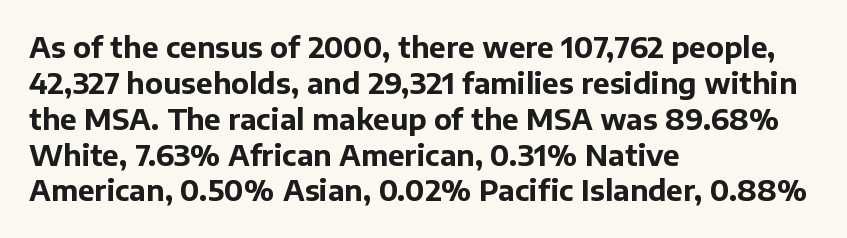
A student would call this left alignment; a typographer would say flush left, rag right. Caption: bold face, heavy strokes. Nope, not italic — everything's standing straight. Compared with typical paragraphs, the rows here are spaced about the same. Type style note: lacks serifs. Bare-footed words on every line.
